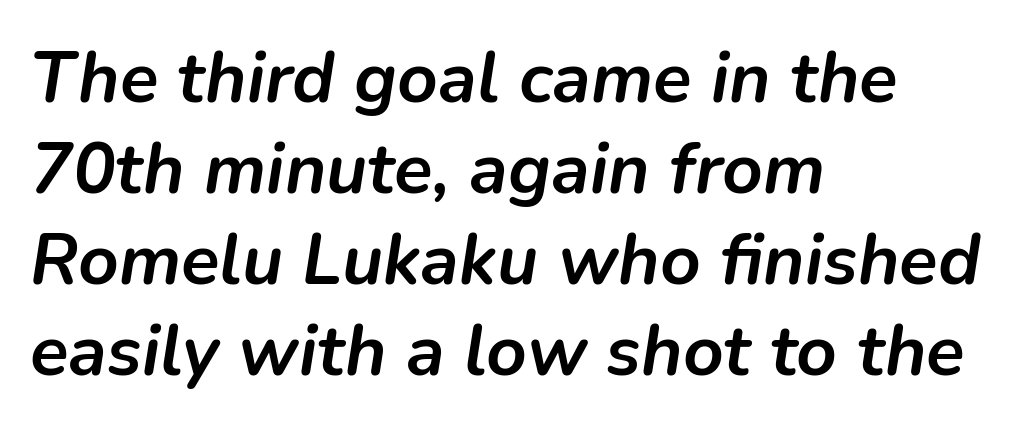
Q: Is the text bold? A: Yes.
Q: Is the text italic (slanted)? A: Yes, it leans right by about 9 degrees.
Q: Is the text underlined? A: No.
Q: How is the paragraph aligned? A: Left-aligned.
Q: Is the spacing between letters normal or unusually wide? A: Normal.
Q: Is the spacing between lines tight, normal or loose? A: Normal.
Q: Width (condensed, normal, or wide)? A: Normal.
Q: Stroke contrast? A: Low.
Q: x-height? A: Medium.
Q: Monospaced? A: No.
